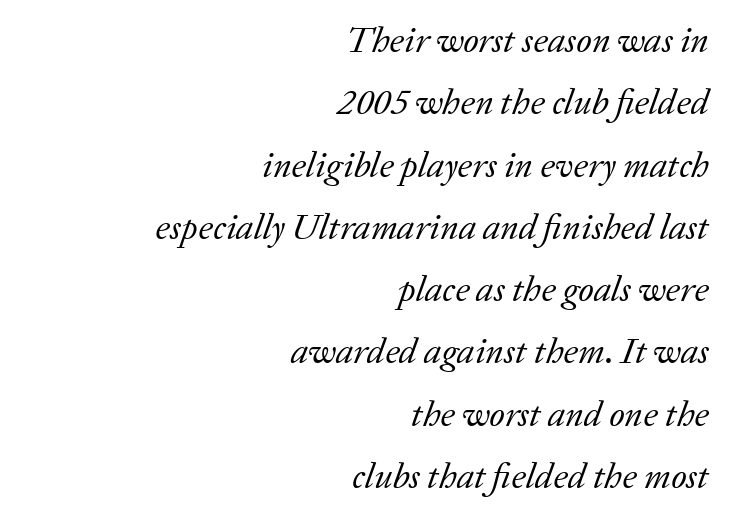
{"serif": "yes", "italic": "yes", "lean": "right", "slant_degrees": 20, "bold": "no", "weight": "regular", "width": "normal", "stroke_contrast": "low", "x_height": "medium", "monospaced": "no", "underline": "no", "align": "right", "line_spacing_ratio": 1.73, "letter_spacing": "normal", "letter_spacing_em": 0.0, "glyph_px": 36}
